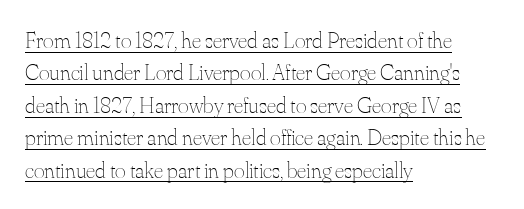
Q: Is the text bold? A: No.
Q: Is the text italic (slanted)? A: No, it is upright.
Q: Is the text underlined? A: Yes.
Q: How is the paragraph aligned? A: Left-aligned.
Q: Is the spacing between letters normal or unusually wide? A: Normal.
Q: Is the spacing between lines tight, normal or loose? A: Normal.
